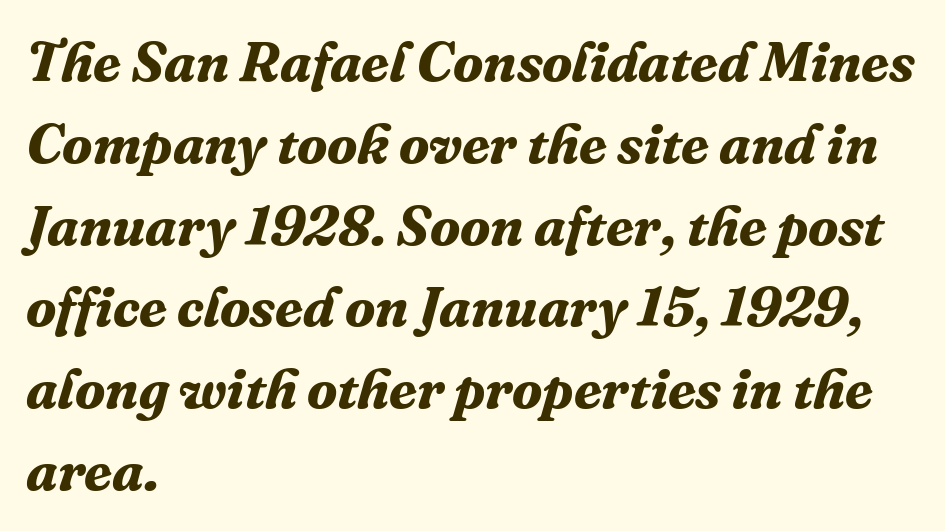
The image shows 56 px bold serif type, italic (leaning right); set left-aligned, normal line spacing (1.46x), normal letter spacing, not underlined; medium stroke contrast and a medium x-height.
